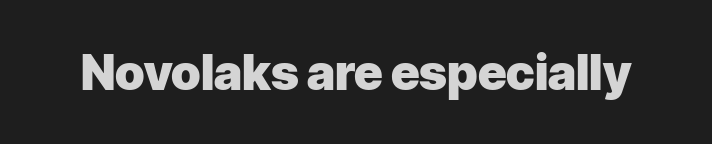
The image shows 49 px heavy sans-serif type, upright; set normal letter spacing, not underlined; low stroke contrast and a medium x-height.
